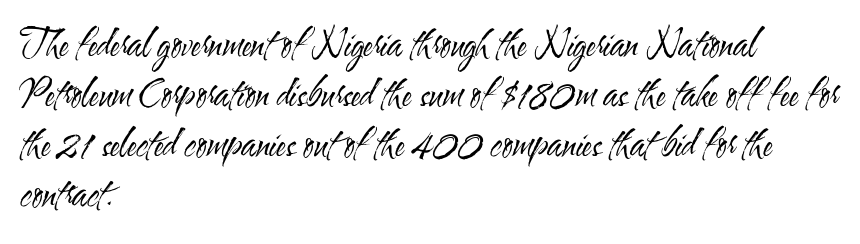
The rendering uses natural spacing where letterforms have individual widths. Stem width sits at or under what a default text font uses. To sum up the face: it is a sans, with no serifs. The space between consecutive lines is moderate. Glyph-to-glyph distance matches everyday printed text. This sample is left-justified, so line endings fall wherever the words run out.
